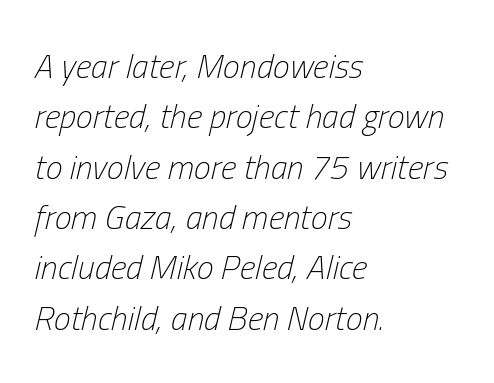
The image shows 34 px light, condensed type, italic (leaning right); set left-aligned, normal line spacing (1.48x), normal letter spacing, not underlined; low stroke contrast and a medium x-height.
